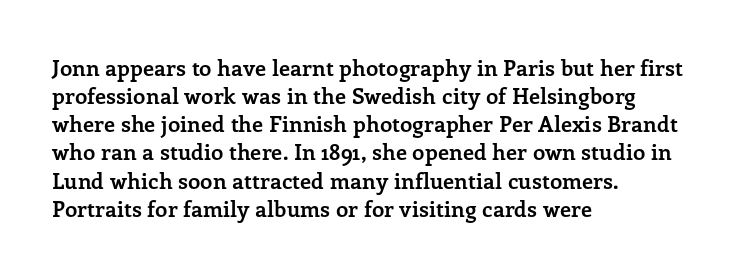
The passage is arranged the way most books set body copy — flush left. No word sits above an underline. Nobody touched the tracking dial on this one. Stroke thickness is high; the sample reads as a true bold.
